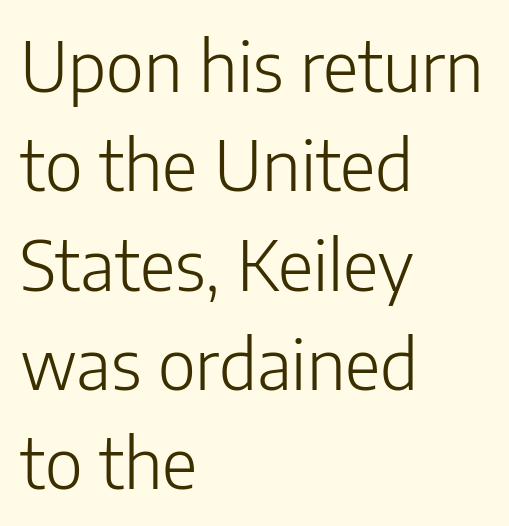
Is there much room between lines? A standard amount, neither cramped nor airy. This sample uses plain, unmodified letter spacing. The foot of each line stays bare and open. Casual observation: everything's shoved over to the left. Varying glyph widths throughout — classic text-font behaviour. Characters remain perfectly vertical along every line.
